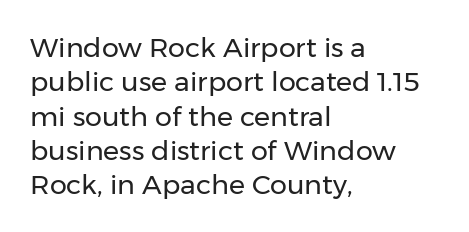
The letterforms sit at book weight or below. Honestly, the letter spacing is just normal — you wouldn't notice it. The type sits square on the baseline with zero lean. Unmarked baselines from the first word to the last. The text block is weighted toward the left margin, trailing off unevenly rightward. The designer left line spacing at the default.
